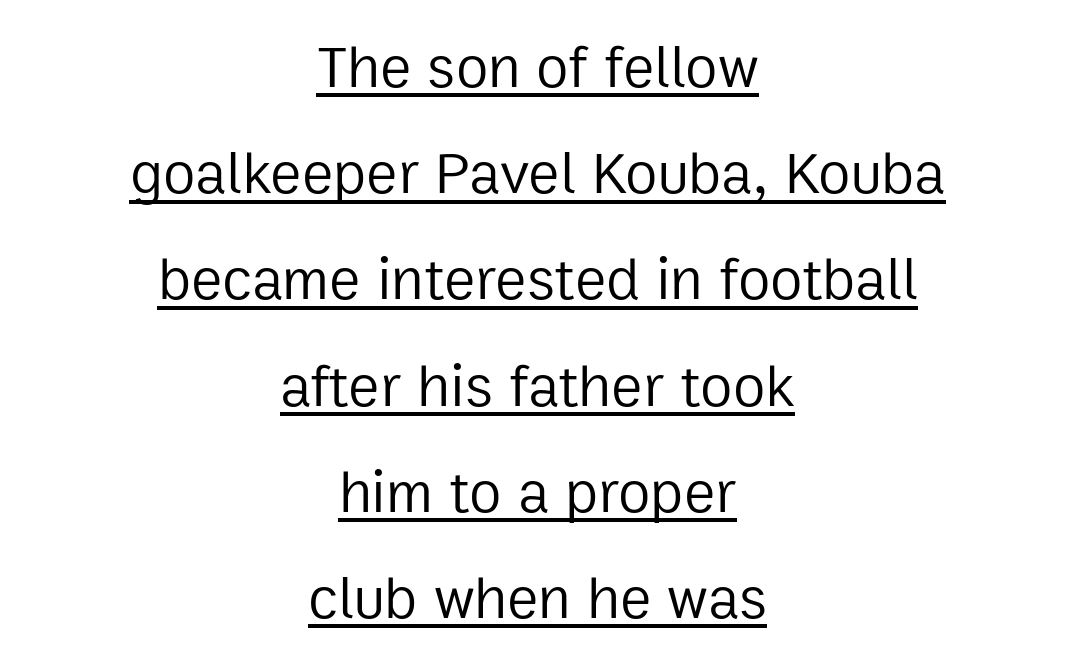
{"serif": "no", "italic": "no", "bold": "no", "weight": "regular", "width": "normal", "stroke_contrast": "low", "x_height": "medium", "monospaced": "no", "underline": "yes", "align": "center", "line_spacing_ratio": 1.8, "letter_spacing": "normal", "letter_spacing_em": 0.0, "glyph_px": 59}
